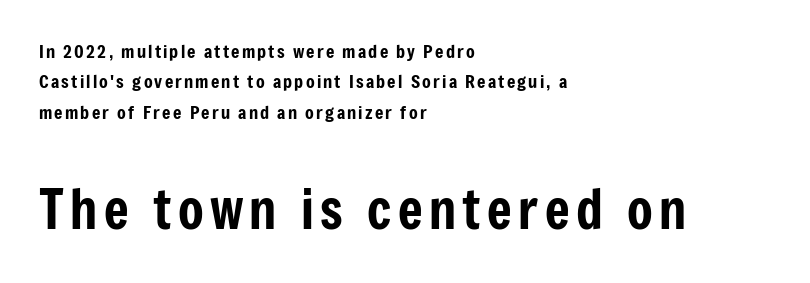
Q: Is the text italic (slanted)? A: No, it is upright.
Q: Is the typeface a serif or a sans-serif typeface? A: Sans-serif.
Q: Is the text underlined? A: No.
Q: How is the paragraph aligned? A: Left-aligned.
Q: Is the spacing between lines tight, normal or loose? A: Normal.
Q: Which block of text is set in a larger size, the first (top) or the second (bottom)? A: The second (bottom) one.
Q: Width (condensed, normal, or wide)? A: Condensed.
Q: Stroke contrast? A: Low.
Q: x-height? A: Medium.
Q: Monospaced? A: No.
